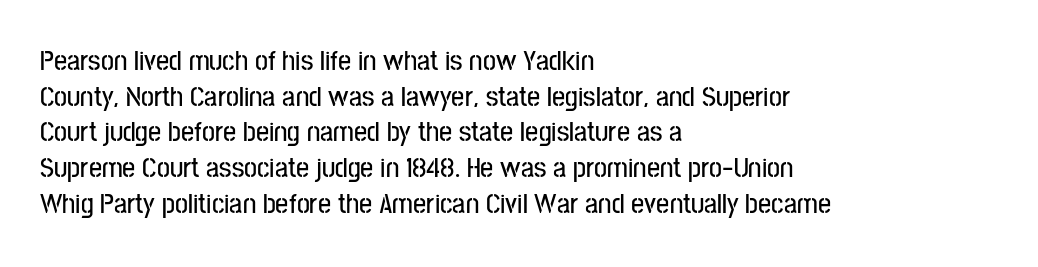
The image shows 29 px condensed sans-serif type, upright; set left-aligned, line spacing 1.23x, normal letter spacing, not underlined; low stroke contrast and a medium x-height.
